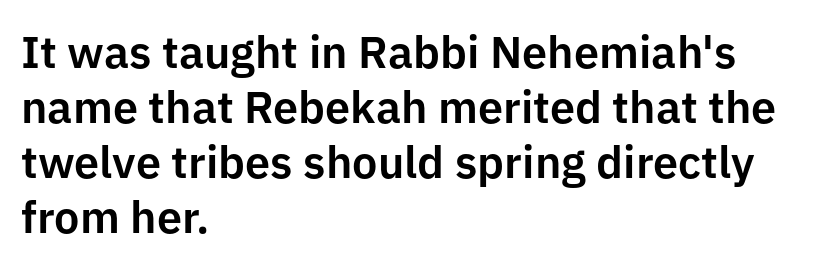
Q: Is the text italic (slanted)? A: No, it is upright.
Q: Is the typeface a serif or a sans-serif typeface? A: Sans-serif.
Q: Is the text underlined? A: No.
Q: How is the paragraph aligned? A: Left-aligned.
Q: Is the spacing between letters normal or unusually wide? A: Normal.
Q: Width (condensed, normal, or wide)? A: Normal.
Q: Stroke contrast? A: Low.
Q: x-height? A: Medium.
Q: Monospaced? A: No.
